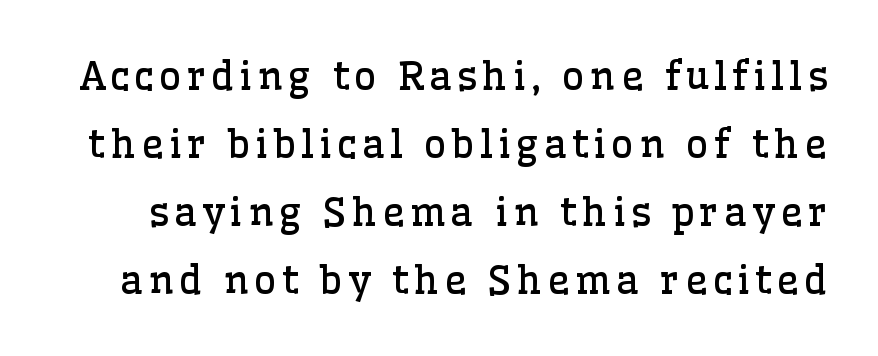
{"serif": "yes", "italic": "no", "bold": "no", "weight": "regular", "width": "normal", "stroke_contrast": "low", "x_height": "medium", "monospaced": "no", "underline": "no", "line_spacing_ratio": 1.74, "glyph_px": 39}
